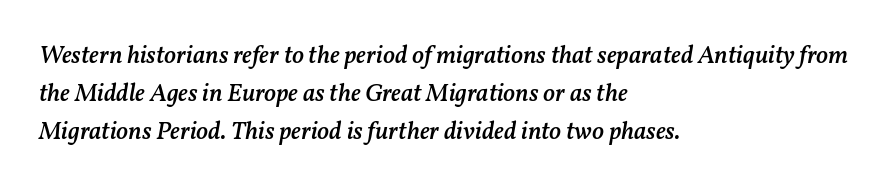
{"italic": "yes", "lean": "right", "slant_degrees": 11, "bold": "semi", "underline": "no", "align": "left", "line_spacing": "normal", "line_spacing_ratio": 1.52, "letter_spacing": "normal", "letter_spacing_em": 0.0, "glyph_px": 25}
